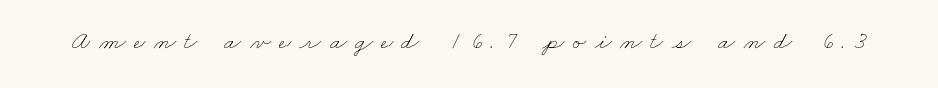
Q: Is the text bold? A: No.
Q: Is the text underlined? A: No.
Q: Is the spacing between letters normal or unusually wide? A: Unusually wide.
